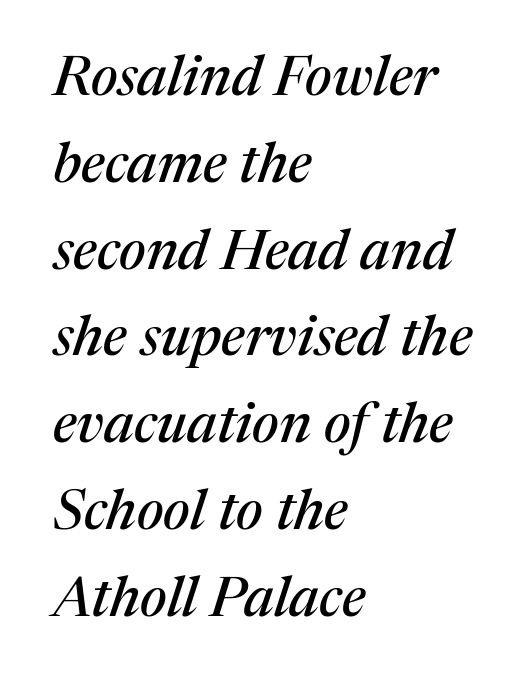
{"serif": "yes", "italic": "yes", "lean": "right", "slant_degrees": 17, "width": "normal", "stroke_contrast": "medium", "x_height": "medium", "monospaced": "no", "underline": "no", "align": "left", "line_spacing": "normal", "line_spacing_ratio": 1.55, "letter_spacing": "normal", "letter_spacing_em": 0.0, "glyph_px": 56}
